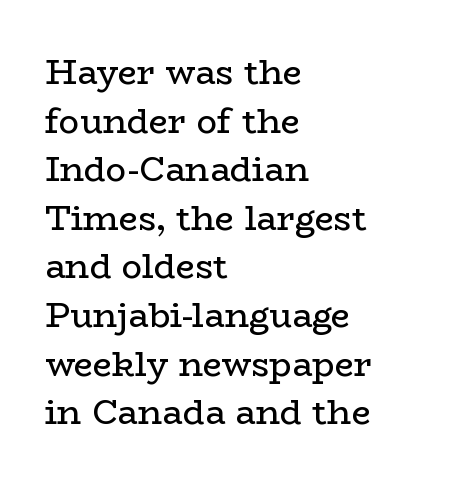
Q: Is the text bold? A: No.
Q: Is the text italic (slanted)? A: No, it is upright.
Q: Is the typeface a serif or a sans-serif typeface? A: Serif.
Q: Is the text underlined? A: No.
Q: How is the paragraph aligned? A: Left-aligned.
Q: Is the spacing between letters normal or unusually wide? A: Normal.
Q: Is the spacing between lines tight, normal or loose? A: Normal.
Q: Width (condensed, normal, or wide)? A: Wide.
Q: Stroke contrast? A: Low.
Q: x-height? A: Medium.
Q: Monospaced? A: No.
